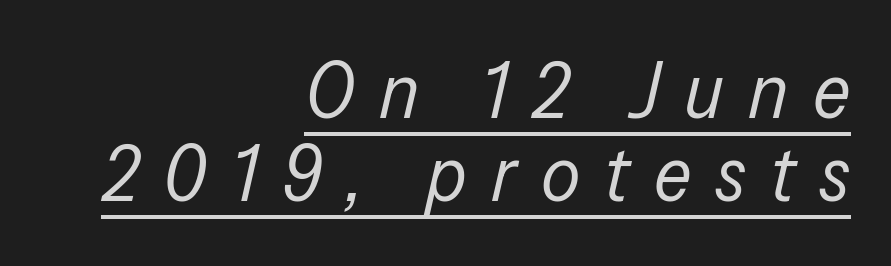
Each stroke keeps to a modest, everyday thickness or less. Someone cranked the tracking dial way up on this one. Closely set lines give the paragraph a compact silhouette. This sample carries an underscore along the baseline area.
